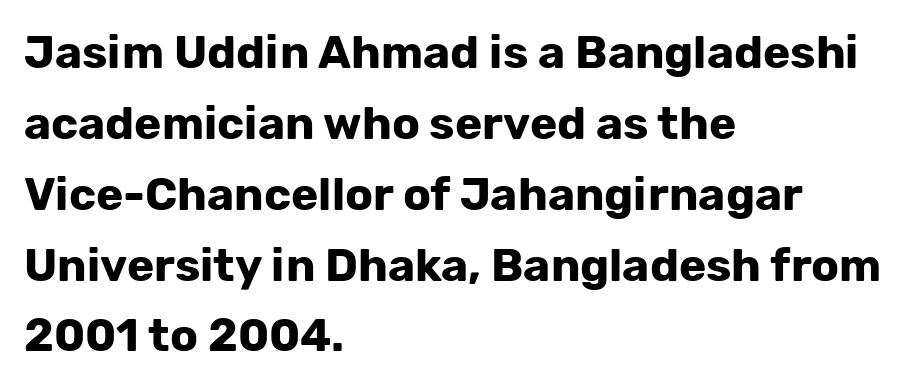
What weight is shown? A full bold with thick strokes. Here the glyphs are tracked normally, forming tight word shapes. The letters carry no serifs — their stems end cleanly without finishing strokes. The rag falls on the right side of this text block.
